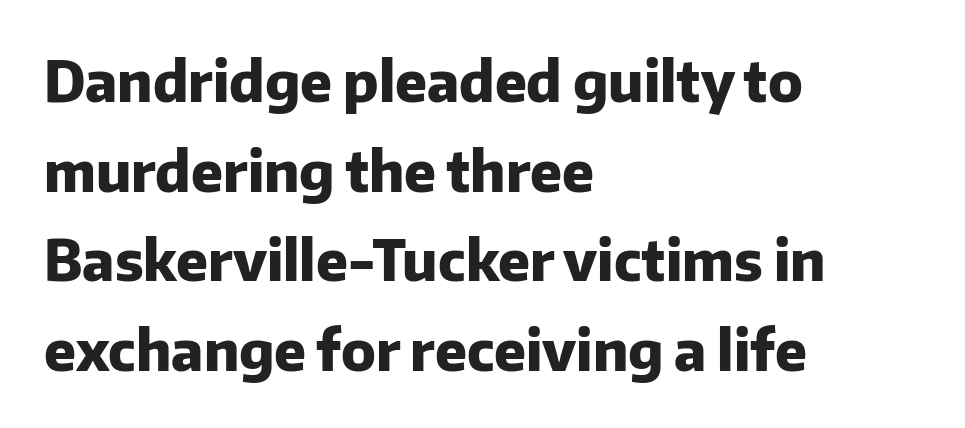
Q: Is the text bold? A: Yes.
Q: Is the text italic (slanted)? A: No, it is upright.
Q: Is the typeface a serif or a sans-serif typeface? A: Sans-serif.
Q: Is the text underlined? A: No.
Q: How is the paragraph aligned? A: Left-aligned.
Q: Is the spacing between letters normal or unusually wide? A: Normal.
Q: Is the spacing between lines tight, normal or loose? A: Normal.
Q: Width (condensed, normal, or wide)? A: Normal.
Q: Stroke contrast? A: Low.
Q: x-height? A: Medium.
Q: Monospaced? A: No.
